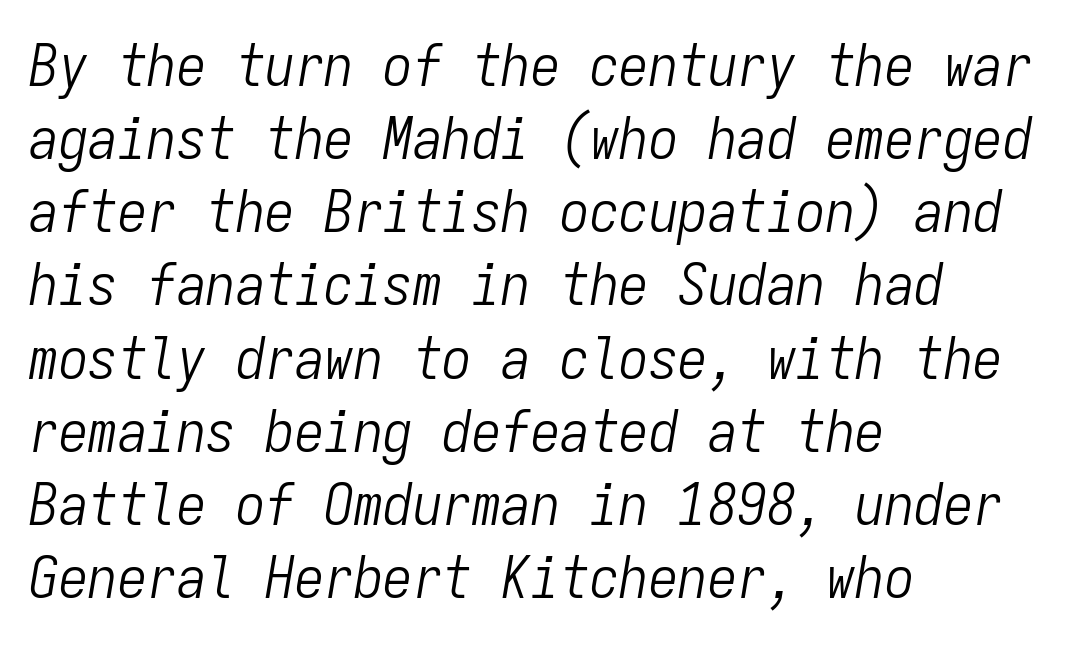
Tall strokes in this sample are angled rather than plumb. The rendering uses typewriter-style spacing with identical character cells. The lines in this sample share a left origin and differ only in where they stop. Words appear dense and cohesive because spacing is normal.
